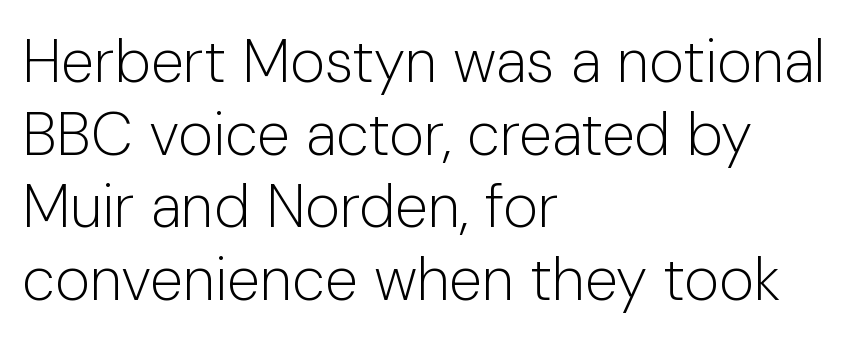
The image shows 60 px light sans-serif type, upright; set left-aligned, line spacing 1.21x, normal letter spacing, not underlined; low stroke contrast and a medium x-height.
